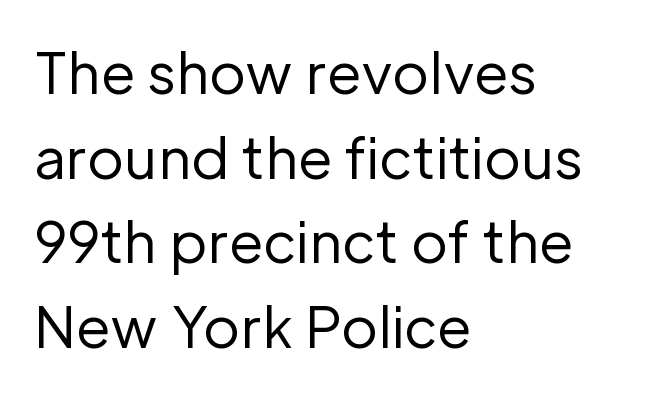
{"serif": "no", "italic": "no", "bold": "no", "weight": "regular", "width": "normal", "stroke_contrast": "low", "x_height": "medium", "monospaced": "no", "underline": "no", "align": "left", "line_spacing": "normal", "line_spacing_ratio": 1.51, "letter_spacing": "normal", "letter_spacing_em": 0.0, "glyph_px": 56}
